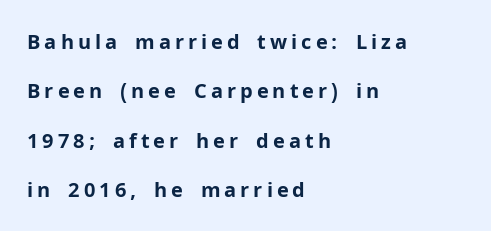
A typesetter would call this leading open, well beyond the default. A classic flush-left, rag-right setting is used for this passage. Compared with typical body copy, the letter spacing here is much looser. Any mark beneath the type? The region is blank.
